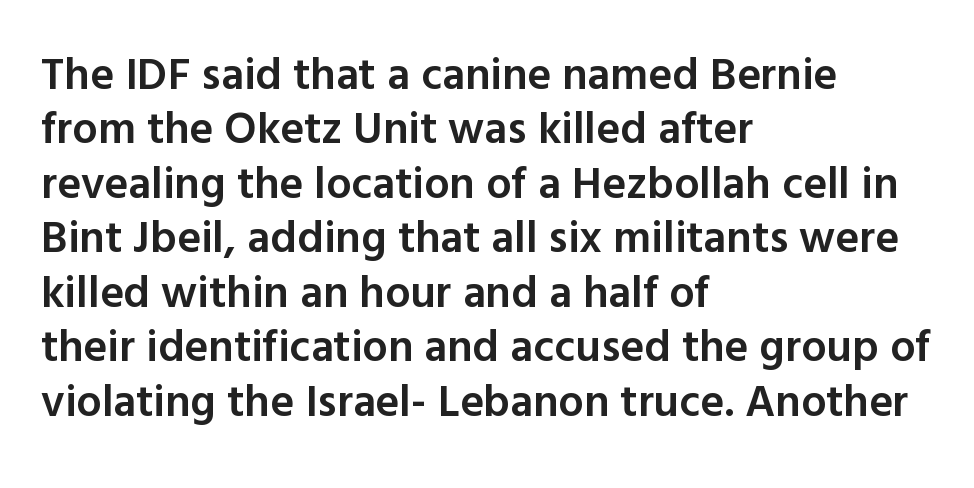
Q: Is the text bold? A: Semi-bold.
Q: Is the text italic (slanted)? A: No, it is upright.
Q: Is the typeface a serif or a sans-serif typeface? A: Sans-serif.
Q: Is the text underlined? A: No.
Q: How is the paragraph aligned? A: Left-aligned.
Q: Is the spacing between letters normal or unusually wide? A: Normal.
Q: Width (condensed, normal, or wide)? A: Normal.
Q: x-height? A: Medium.
Q: Monospaced? A: No.
